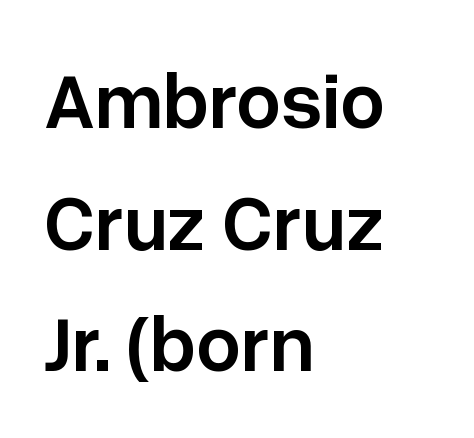
{"serif": "no", "italic": "no", "bold": "semi", "weight": "semibold", "width": "normal", "stroke_contrast": "low", "x_height": "medium", "monospaced": "no", "underline": "no", "align": "left", "line_spacing": "normal", "line_spacing_ratio": 1.54, "letter_spacing": "normal", "letter_spacing_em": 0.0, "glyph_px": 79}
